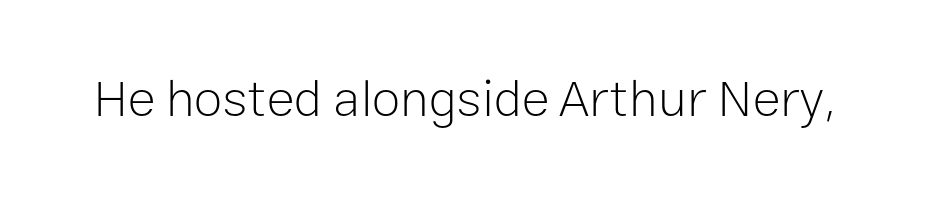
The image shows 52 px light sans-serif type, upright; set normal letter spacing, not underlined; low stroke contrast and a medium x-height.
